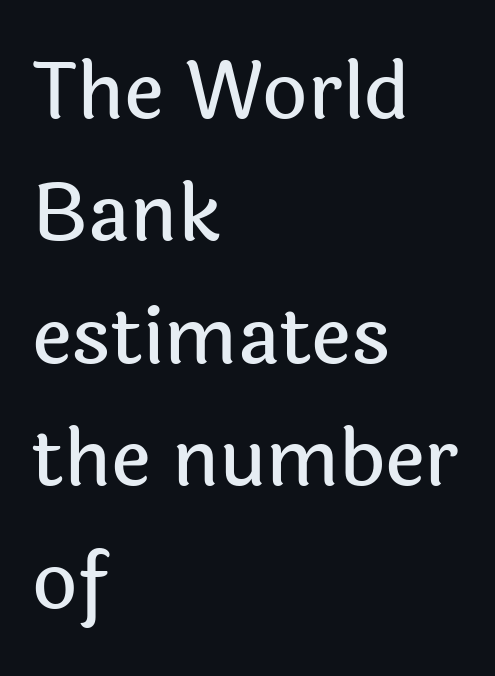
{"serif": "no", "italic": "no", "width": "normal", "x_height": "medium", "monospaced": "no", "underline": "no", "align": "left", "line_spacing": "normal", "line_spacing_ratio": 1.57, "letter_spacing": "normal", "letter_spacing_em": 0.0, "glyph_px": 78}
